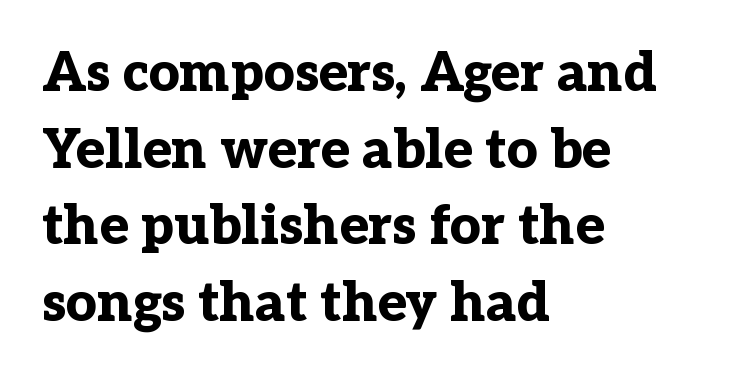
The image shows 54 px bold serif type, upright; set left-aligned, normal line spacing (1.42x), normal letter spacing, not underlined; low stroke contrast and a medium x-height.
